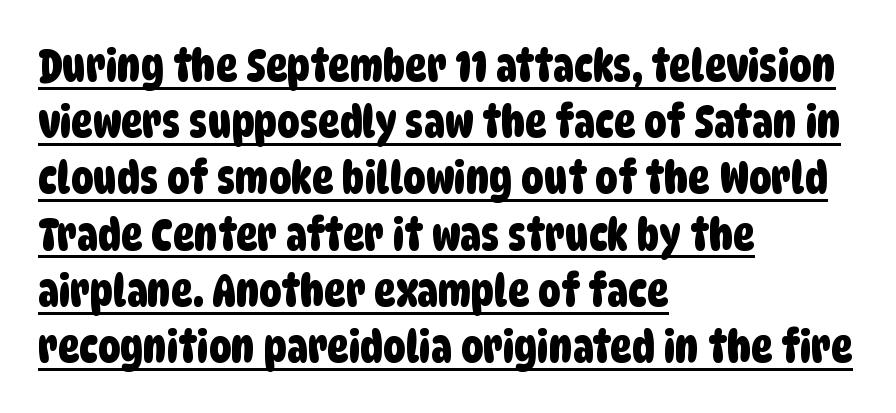
Q: Is the typeface a serif or a sans-serif typeface? A: Sans-serif.
Q: Is the text underlined? A: Yes.
Q: How is the paragraph aligned? A: Left-aligned.
Q: Is the spacing between letters normal or unusually wide? A: Normal.
Q: Is the spacing between lines tight, normal or loose? A: Normal.
Q: Width (condensed, normal, or wide)? A: Condensed.
Q: Stroke contrast? A: Low.
Q: x-height? A: Large.
Q: Monospaced? A: No.
